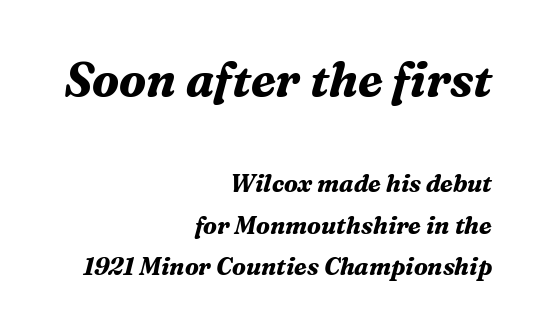
The image shows 47 px bold serif type, italic (leaning right); set right-aligned, line spacing 1.72x, normal letter spacing, not underlined; the first (top) block is 1.96x larger; medium stroke contrast and a medium x-height.
